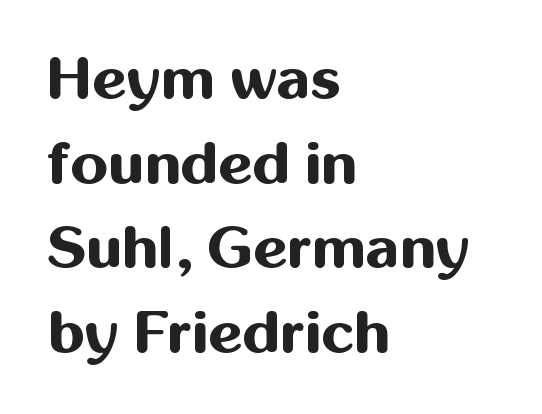
Q: Is the text bold? A: Yes.
Q: Is the text italic (slanted)? A: No, it is upright.
Q: Is the typeface a serif or a sans-serif typeface? A: Sans-serif.
Q: Is the text underlined? A: No.
Q: How is the paragraph aligned? A: Left-aligned.
Q: Is the spacing between letters normal or unusually wide? A: Normal.
Q: Is the spacing between lines tight, normal or loose? A: Normal.
Q: Width (condensed, normal, or wide)? A: Normal.
Q: Stroke contrast? A: Medium.
Q: x-height? A: Medium.
Q: Monospaced? A: No.
